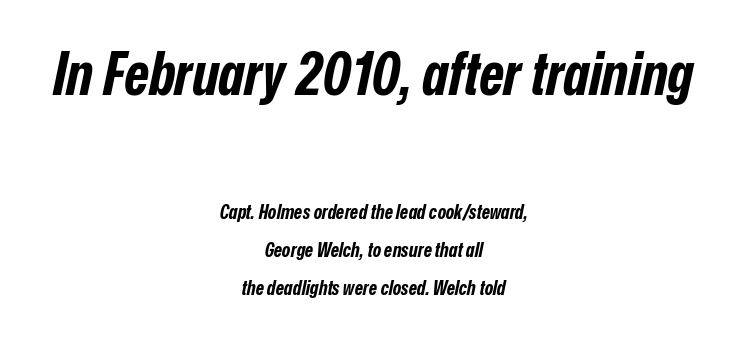
The image shows 60 px bold, condensed type, italic (leaning right); set centered, loose line spacing (1.9x), normal letter spacing, not underlined; the first (top) block is 3.0x larger; low stroke contrast and a medium x-height.
